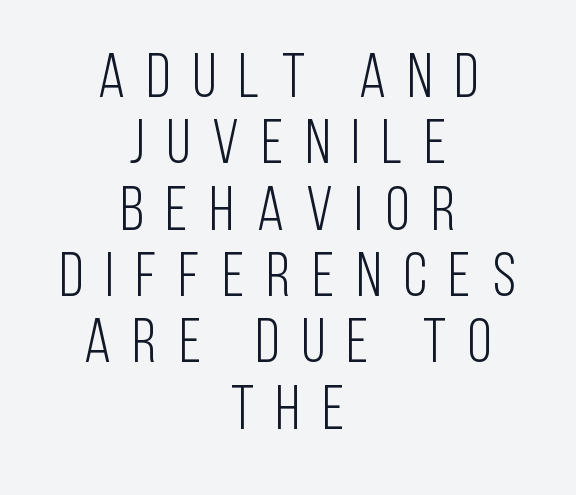
{"serif": "no", "italic": "no", "bold": "no", "weight": "light", "width": "condensed", "stroke_contrast": "low", "x_height": "large", "monospaced": "no", "underline": "no", "align": "center", "line_spacing": "tight", "line_spacing_ratio": 1.07, "letter_spacing": "wide", "letter_spacing_em": 0.36, "glyph_px": 62}
